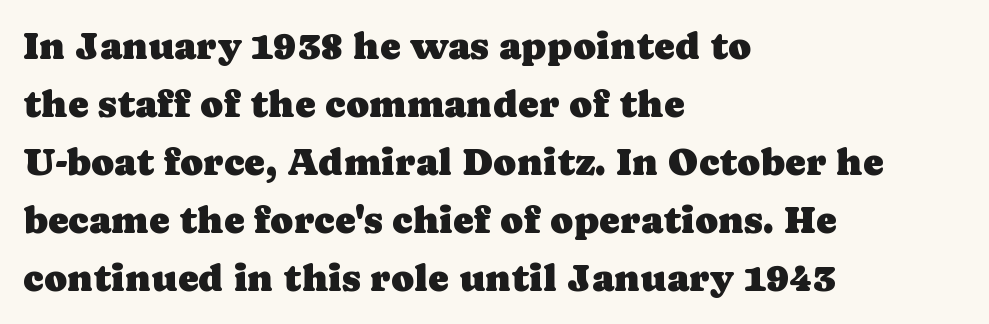
Serifs: yes, visible at the terminals of the letterforms. Descenders are the only things crossing below the line. The typography opts for an upright posture over an oblique one. Is the block centered? No — it sits flush against the left margin.
